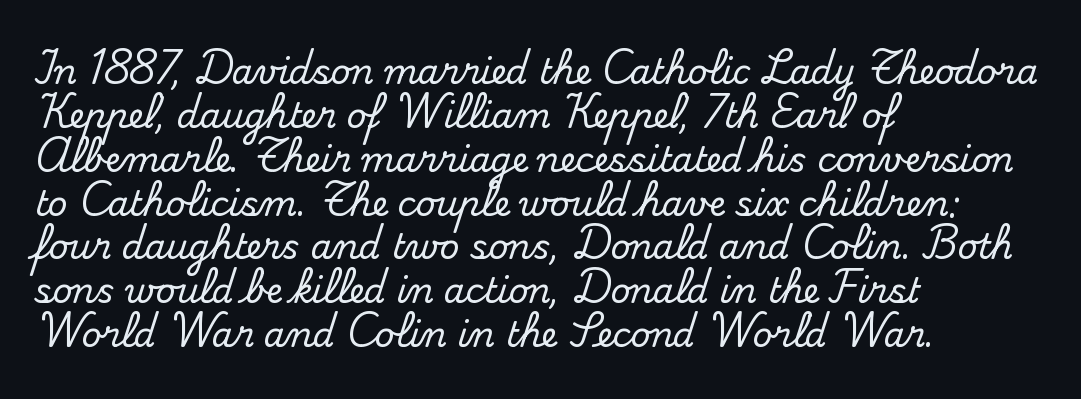
{"width": "normal", "stroke_contrast": "medium", "x_height": "small", "monospaced": "no", "underline": "no", "align": "left", "line_spacing": "normal", "line_spacing_ratio": 1.29, "letter_spacing": "normal", "letter_spacing_em": 0.0, "glyph_px": 34}
